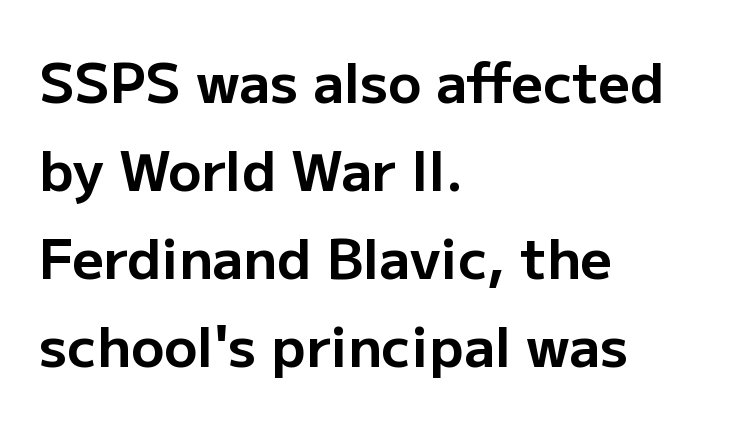
The image shows 55 px bold sans-serif type, upright; set left-aligned, normal line spacing (1.6x), normal letter spacing, not underlined; low stroke contrast and a medium x-height.
